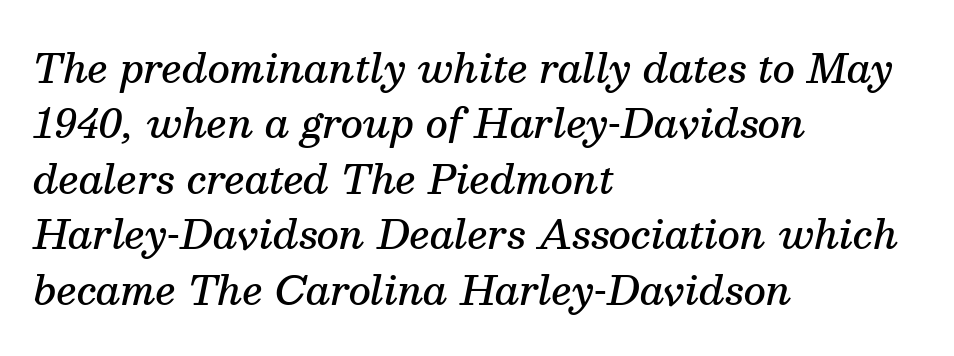
Q: Is the text bold? A: Semi-bold.
Q: Is the text italic (slanted)? A: Yes, it leans right by about 13 degrees.
Q: Is the typeface a serif or a sans-serif typeface? A: Serif.
Q: Is the text underlined? A: No.
Q: How is the paragraph aligned? A: Left-aligned.
Q: Is the spacing between letters normal or unusually wide? A: Normal.
Q: Is the spacing between lines tight, normal or loose? A: Normal.
Q: Width (condensed, normal, or wide)? A: Normal.
Q: Stroke contrast? A: Medium.
Q: x-height? A: Medium.
Q: Monospaced? A: No.
